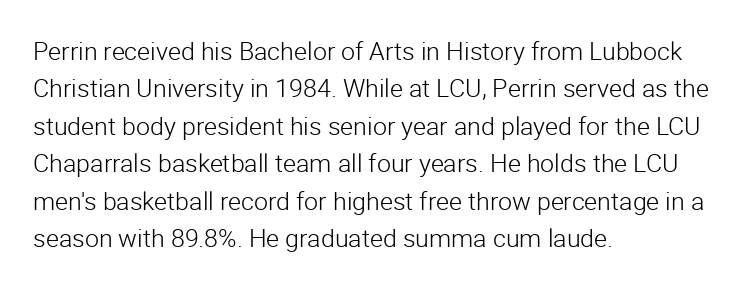
In CSS terms this would be text-align: left. Descenders are the only things crossing below the line. One glance says typical: line gaps are just what's usual. This is the regular roman posture of the typeface.
